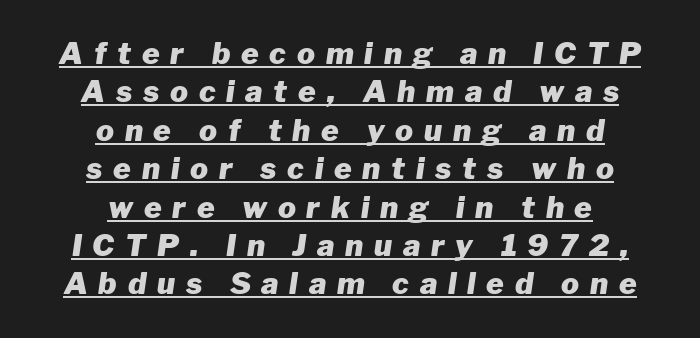
The image shows 30 px heavy type, italic (leaning right); set centered, normal line spacing (1.28x), unusually wide letter spacing (+0.36 em), underlined; low stroke contrast and a medium x-height.
